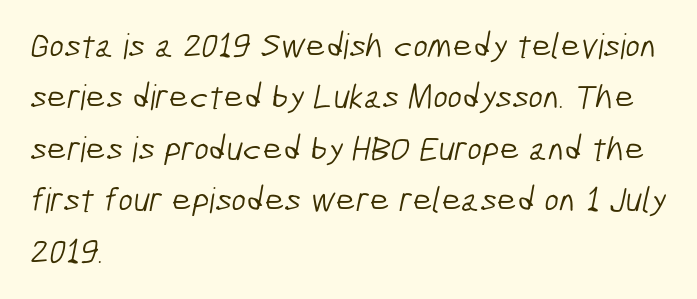
Proportional: the letters do not fall into vertical columns. The passage shown is not bold in any degree. Horizontally, the lines are justified to the leading edge only. Nothing sits at the stroke ends, so this counts as sans-serif.
